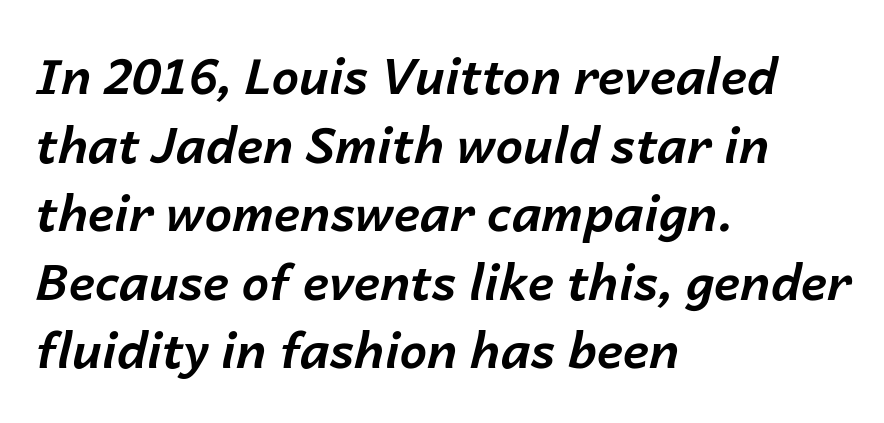
The image shows 49 px bold type, italic (leaning right); set left-aligned, normal line spacing (1.4x), normal letter spacing, not underlined; low stroke contrast and a medium x-height.
